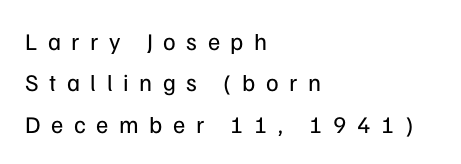
{"italic": "no", "bold": "no", "underline": "no", "align": "left", "line_spacing_ratio": 1.72, "letter_spacing": "wide", "letter_spacing_em": 0.44, "glyph_px": 24}
